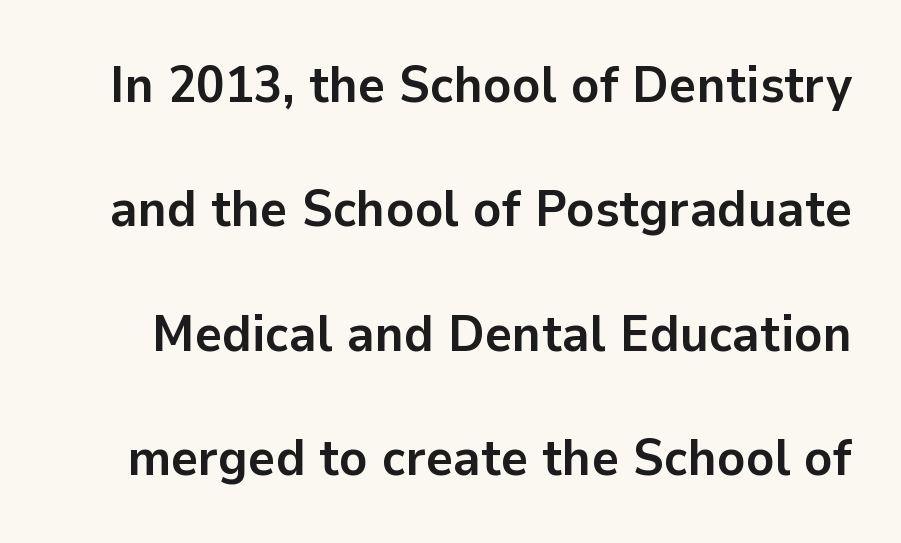
Q: Is the text bold? A: Yes.
Q: Is the text italic (slanted)? A: No, it is upright.
Q: Is the typeface a serif or a sans-serif typeface? A: Sans-serif.
Q: Is the text underlined? A: No.
Q: Is the spacing between letters normal or unusually wide? A: Normal.
Q: Is the spacing between lines tight, normal or loose? A: Loose.
Q: Width (condensed, normal, or wide)? A: Normal.
Q: Stroke contrast? A: Low.
Q: x-height? A: Medium.
Q: Monospaced? A: No.
